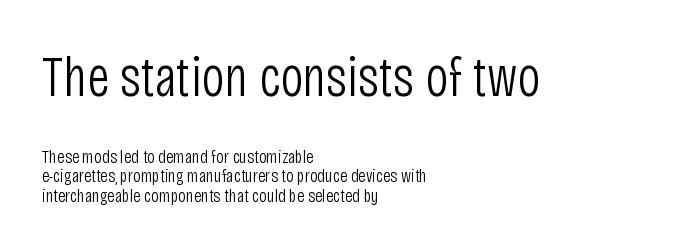
Q: Is the text bold? A: No.
Q: Is the text italic (slanted)? A: No, it is upright.
Q: Is the typeface a serif or a sans-serif typeface? A: Sans-serif.
Q: Is the text underlined? A: No.
Q: How is the paragraph aligned? A: Left-aligned.
Q: Is the spacing between letters normal or unusually wide? A: Normal.
Q: Is the spacing between lines tight, normal or loose? A: Tight.
Q: Which block of text is set in a larger size, the first (top) or the second (bottom)? A: The first (top) one.
Q: Width (condensed, normal, or wide)? A: Condensed.
Q: Stroke contrast? A: Low.
Q: x-height? A: Large.
Q: Monospaced? A: No.
